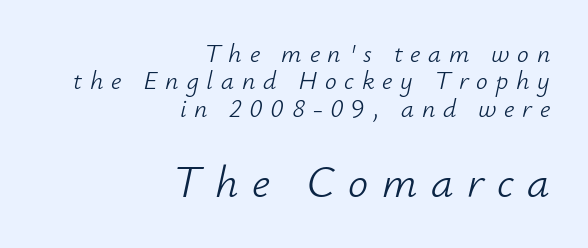
Q: Is the text bold? A: No.
Q: Is the text italic (slanted)? A: Yes, it leans right by about 12 degrees.
Q: Is the text underlined? A: No.
Q: How is the paragraph aligned? A: Right-aligned.
Q: Is the spacing between letters normal or unusually wide? A: Unusually wide.
Q: Is the spacing between lines tight, normal or loose? A: Tight.
Q: Which block of text is set in a larger size, the first (top) or the second (bottom)? A: The second (bottom) one.
Q: Width (condensed, normal, or wide)? A: Normal.
Q: Stroke contrast? A: Low.
Q: x-height? A: Small.
Q: Monospaced? A: No.
